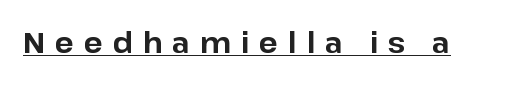
Is this a fixed-width face? No — the glyphs have proportional, varying widths. The passage shown is typeset with a sans-serif family. The letters are bold, with thick, heavy strokes. Ascenders rise straight up at ninety degrees. Has an underline been added? It has.
